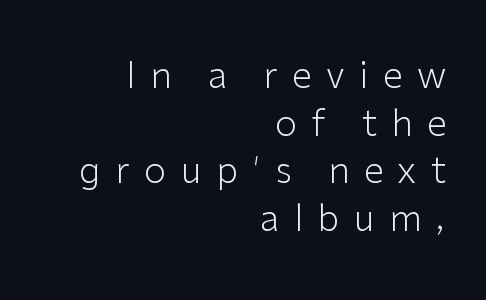
The image shows 36 px light sans-serif type, upright; set right-aligned, normal line spacing (1.32x), unusually wide letter spacing (+0.4 em), not underlined; low stroke contrast and a medium x-height.
